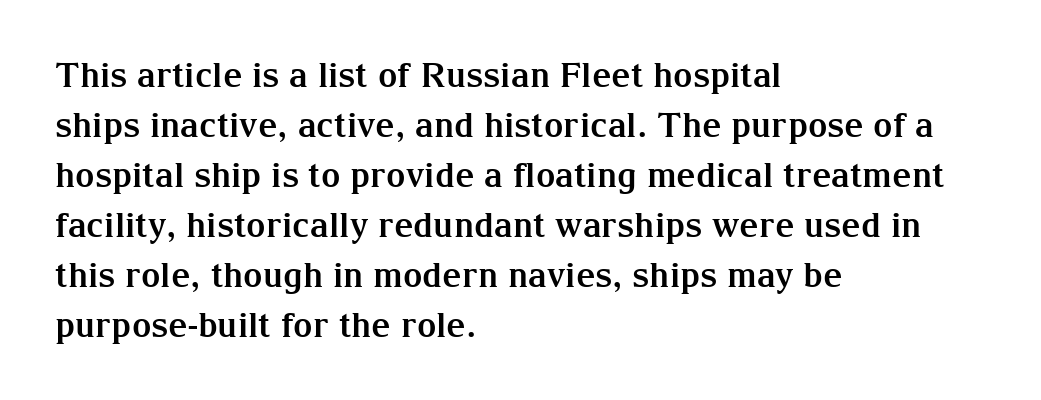
Q: Is the text bold? A: Yes.
Q: Is the text italic (slanted)? A: No, it is upright.
Q: Is the typeface a serif or a sans-serif typeface? A: Serif.
Q: Is the text underlined? A: No.
Q: How is the paragraph aligned? A: Left-aligned.
Q: Is the spacing between letters normal or unusually wide? A: Normal.
Q: Is the spacing between lines tight, normal or loose? A: Normal.
Q: Width (condensed, normal, or wide)? A: Normal.
Q: Stroke contrast? A: Medium.
Q: x-height? A: Medium.
Q: Monospaced? A: No.
